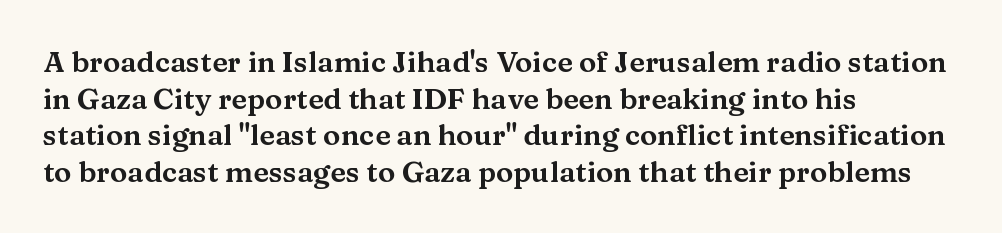
The image shows 29 px wide serif type, upright; set left-aligned, normal line spacing (1.26x), normal letter spacing, not underlined; medium stroke contrast and a medium x-height.
